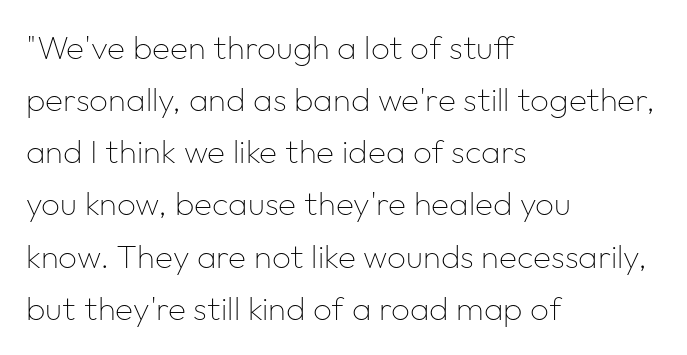
Q: Is the text bold? A: No.
Q: Is the text italic (slanted)? A: No, it is upright.
Q: Is the typeface a serif or a sans-serif typeface? A: Sans-serif.
Q: Is the text underlined? A: No.
Q: How is the paragraph aligned? A: Left-aligned.
Q: Is the spacing between letters normal or unusually wide? A: Normal.
Q: Is the spacing between lines tight, normal or loose? A: Normal.
Q: Width (condensed, normal, or wide)? A: Normal.
Q: Stroke contrast? A: Low.
Q: x-height? A: Medium.
Q: Monospaced? A: No.
